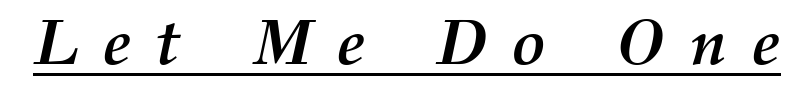
Q: Is the text bold? A: Yes.
Q: Is the text italic (slanted)? A: Yes, it leans right by about 12 degrees.
Q: Is the text underlined? A: Yes.
Q: Is the spacing between letters normal or unusually wide? A: Unusually wide.
Q: Width (condensed, normal, or wide)? A: Normal.
Q: Stroke contrast? A: Medium.
Q: x-height? A: Medium.
Q: Monospaced? A: No.
